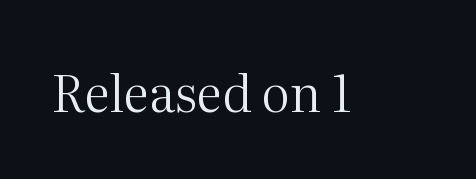
Bold? No — there's no thickening of the strokes. If you drew a line through each stem, it would be perfectly vertical. Each letter keeps its own natural width here, so spacing adapts to shape. What stands out about the letter spacing? Nothing — it is the standard amount. These lines are composed in type with serifs. Only glyphs here, with clear space below each row.
